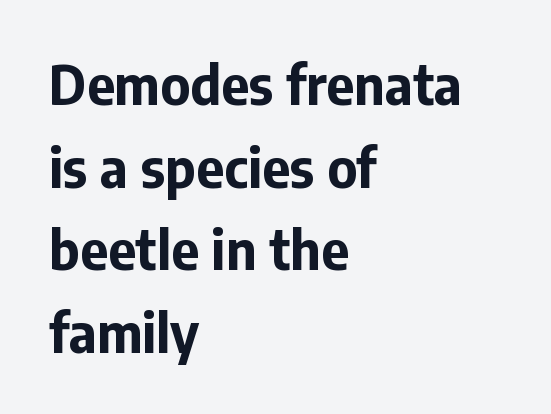
The image shows 54 px bold sans-serif type, upright; set left-aligned, normal line spacing (1.53x), normal letter spacing, not underlined; low stroke contrast and a medium x-height.
